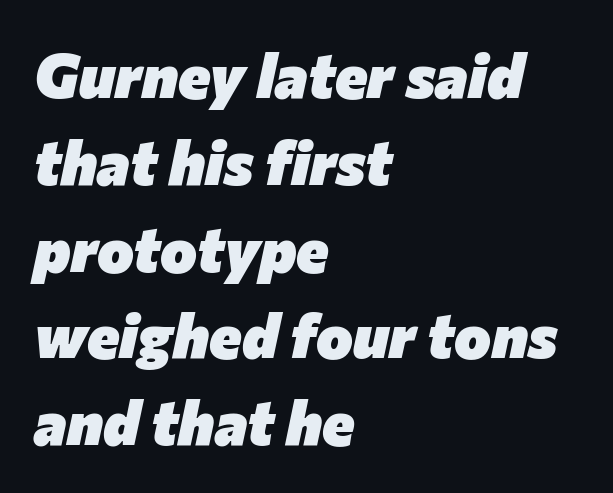
The image shows 62 px heavy type, italic (leaning right); set left-aligned, normal line spacing (1.4x), normal letter spacing, not underlined; low stroke contrast and a medium x-height.
